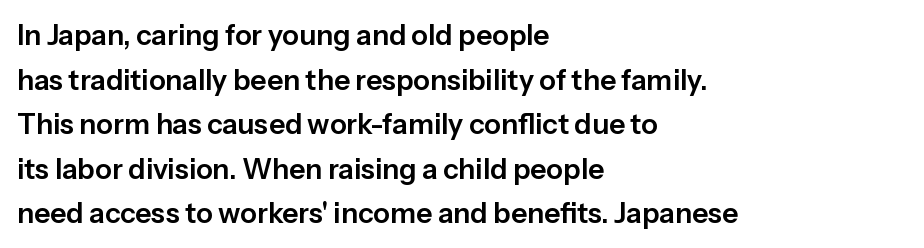
Q: Is the text italic (slanted)? A: No, it is upright.
Q: Is the typeface a serif or a sans-serif typeface? A: Sans-serif.
Q: Is the text underlined? A: No.
Q: How is the paragraph aligned? A: Left-aligned.
Q: Is the spacing between letters normal or unusually wide? A: Normal.
Q: Is the spacing between lines tight, normal or loose? A: Normal.
Q: Width (condensed, normal, or wide)? A: Normal.
Q: Stroke contrast? A: Low.
Q: x-height? A: Medium.
Q: Monospaced? A: No.
